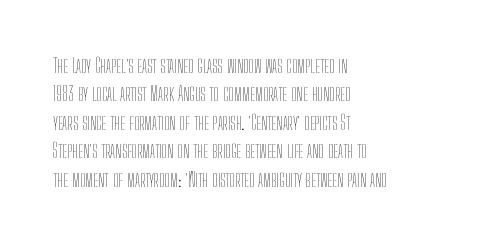
{"italic": "no", "bold": "no", "underline": "no", "align": "left", "line_spacing": "normal", "line_spacing_ratio": 1.42, "letter_spacing": "normal", "letter_spacing_em": 0.0, "glyph_px": 20}
